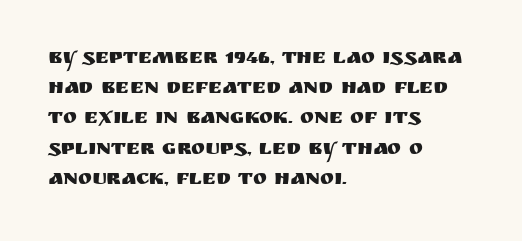
The image shows 21 px text type, upright; set left-aligned, normal line spacing (1.44x), normal letter spacing, not underlined.
